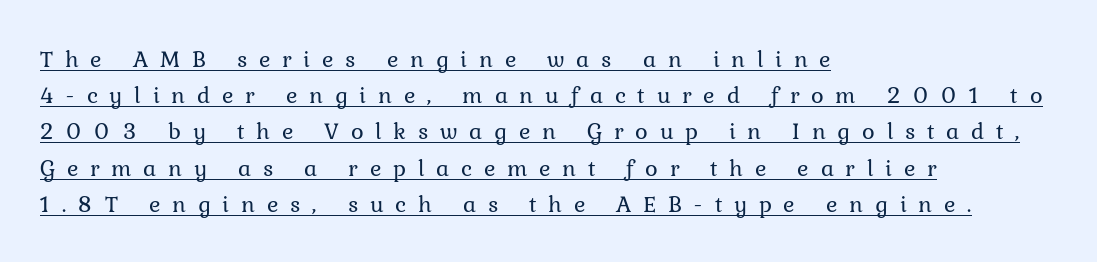
The image shows 24 px text type, upright; set left-aligned, normal line spacing (1.51x), unusually wide letter spacing (+0.49 em), underlined.
